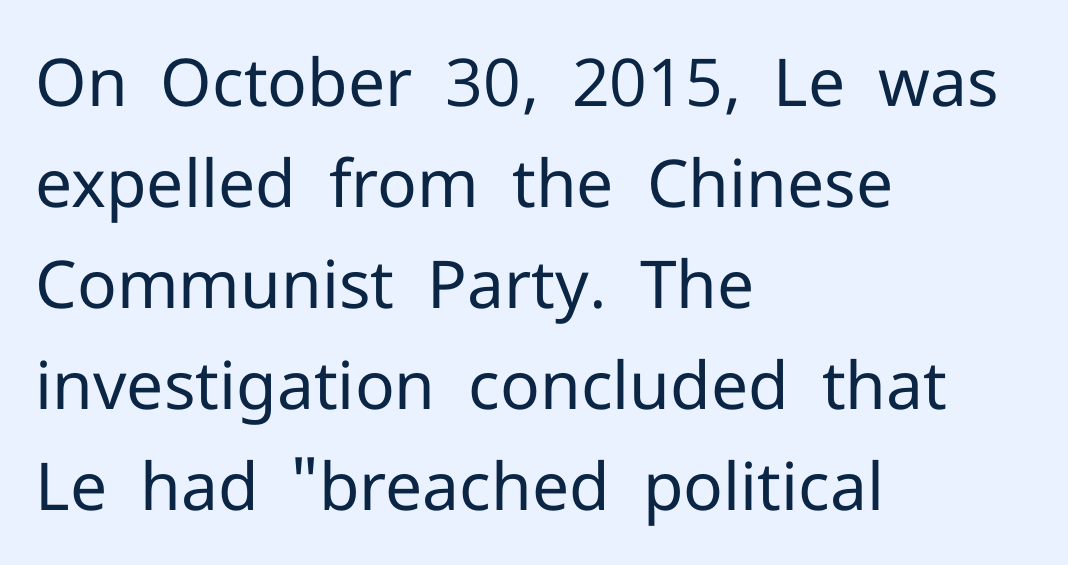
{"serif": "no", "italic": "no", "bold": "no", "weight": "regular", "width": "normal", "stroke_contrast": "low", "x_height": "medium", "monospaced": "no", "underline": "no", "align": "left", "line_spacing": "normal", "line_spacing_ratio": 1.53, "letter_spacing": "normal", "letter_spacing_em": 0.0, "glyph_px": 66}
